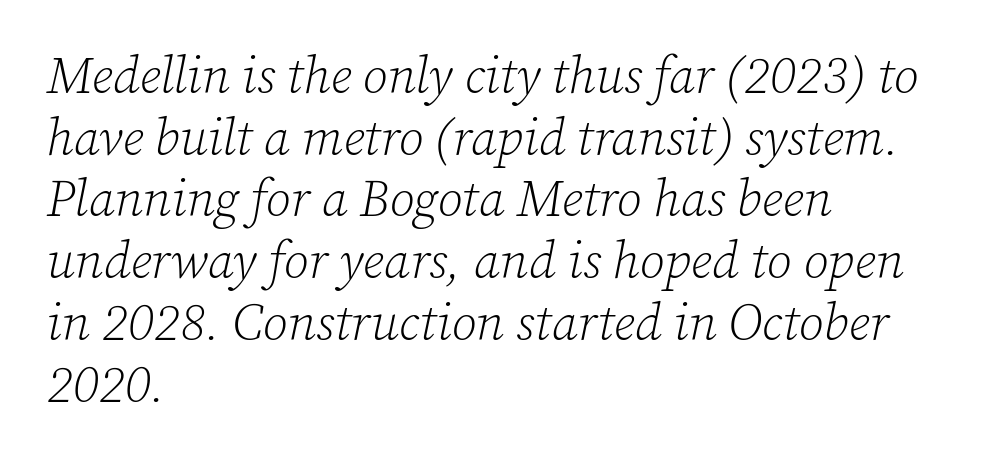
The image shows 51 px light serif type, italic (leaning right); set left-aligned, line spacing 1.21x, normal letter spacing, not underlined; low stroke contrast and a medium x-height.
